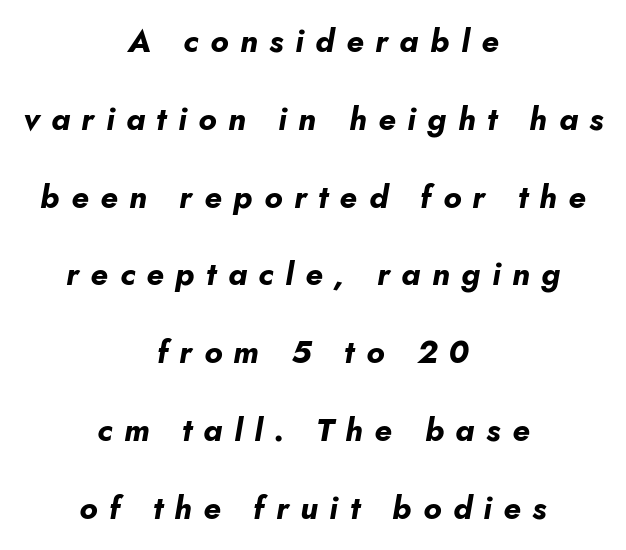
The image shows 32 px bold type, italic (leaning right); set centered, loose line spacing (2.43x), unusually wide letter spacing (+0.36 em), not underlined; low stroke contrast and a small x-height.
